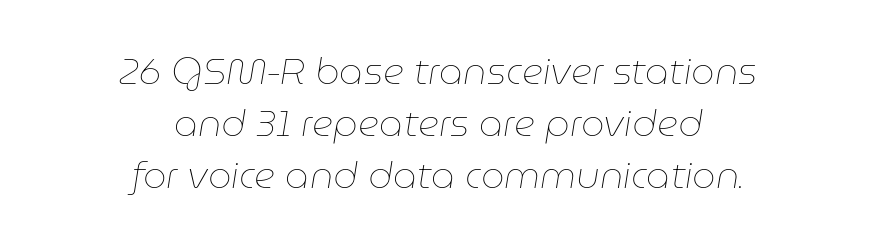
Nobody drew a line under any word here. Honestly, the row spacing looks completely unremarkable. The face used here has a pronounced slope to its letters. What stands out about the letter spacing? Nothing — it is the standard amount.
